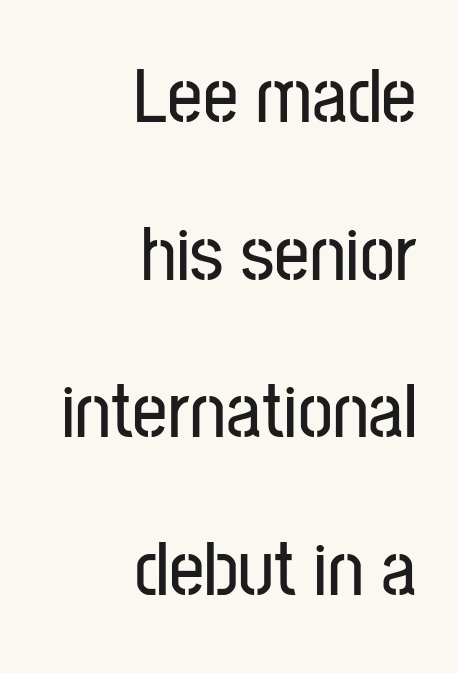
{"serif": "no", "italic": "no", "width": "condensed", "stroke_contrast": "low", "x_height": "medium", "monospaced": "no", "underline": "no", "align": "right", "line_spacing": "loose", "line_spacing_ratio": 2.02, "letter_spacing": "normal", "letter_spacing_em": 0.0, "glyph_px": 78}
